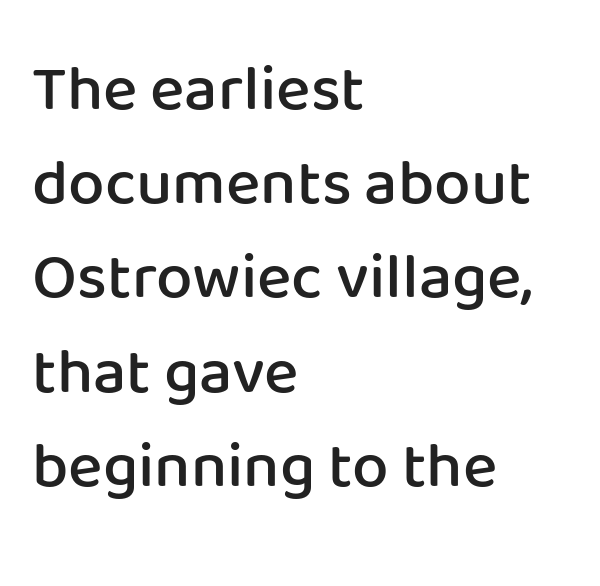
Q: Is the text bold? A: Semi-bold.
Q: Is the text italic (slanted)? A: No, it is upright.
Q: Is the typeface a serif or a sans-serif typeface? A: Sans-serif.
Q: Is the text underlined? A: No.
Q: How is the paragraph aligned? A: Left-aligned.
Q: Is the spacing between letters normal or unusually wide? A: Normal.
Q: Is the spacing between lines tight, normal or loose? A: Normal.
Q: Width (condensed, normal, or wide)? A: Normal.
Q: Stroke contrast? A: Low.
Q: x-height? A: Medium.
Q: Monospaced? A: No.
